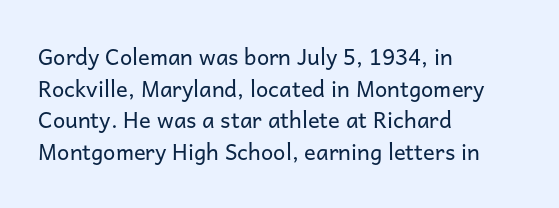
{"italic": "no", "bold": "no", "underline": "no", "align": "left", "line_spacing": "normal", "line_spacing_ratio": 1.44, "letter_spacing": "normal", "letter_spacing_em": 0.0, "glyph_px": 22}
